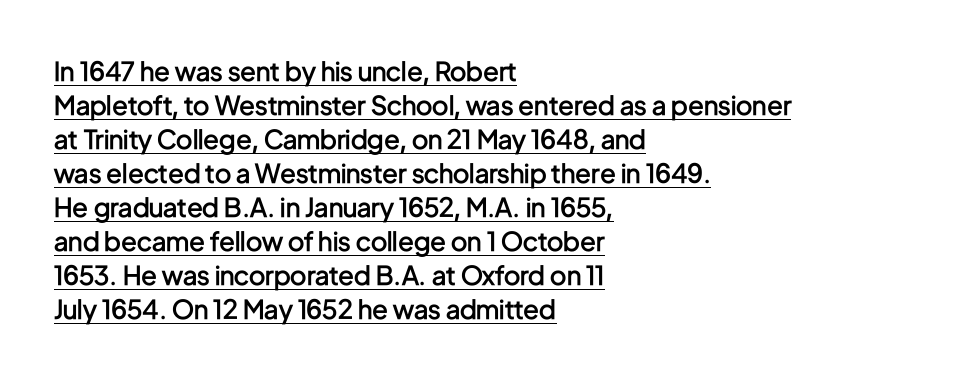
{"italic": "no", "bold": "semi", "underline": "yes", "align": "left", "line_spacing": "normal", "line_spacing_ratio": 1.31, "letter_spacing": "normal", "letter_spacing_em": 0.0, "glyph_px": 26}
